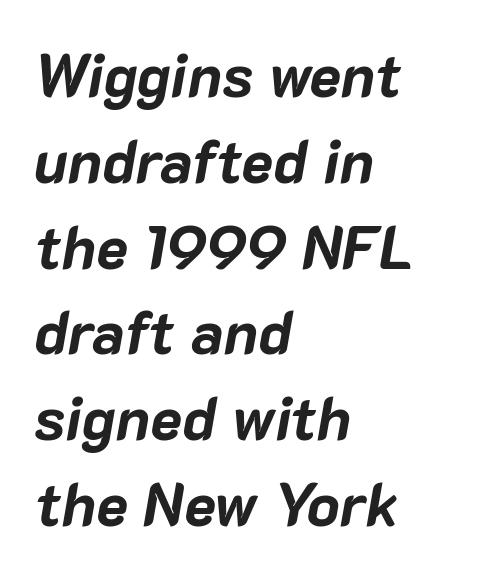
Q: Is the text bold? A: Yes.
Q: Is the text italic (slanted)? A: Yes, it leans right by about 10 degrees.
Q: Is the text underlined? A: No.
Q: How is the paragraph aligned? A: Left-aligned.
Q: Is the spacing between letters normal or unusually wide? A: Normal.
Q: Is the spacing between lines tight, normal or loose? A: Normal.
Q: Width (condensed, normal, or wide)? A: Normal.
Q: Stroke contrast? A: Low.
Q: x-height? A: Medium.
Q: Monospaced? A: No.
